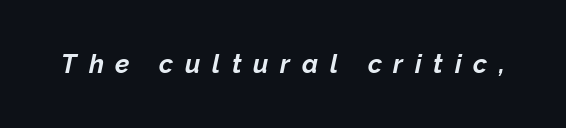
{"italic": "yes", "lean": "right", "slant_degrees": 12, "bold": "yes", "underline": "no", "letter_spacing": "wide", "letter_spacing_em": 0.45, "glyph_px": 26}
